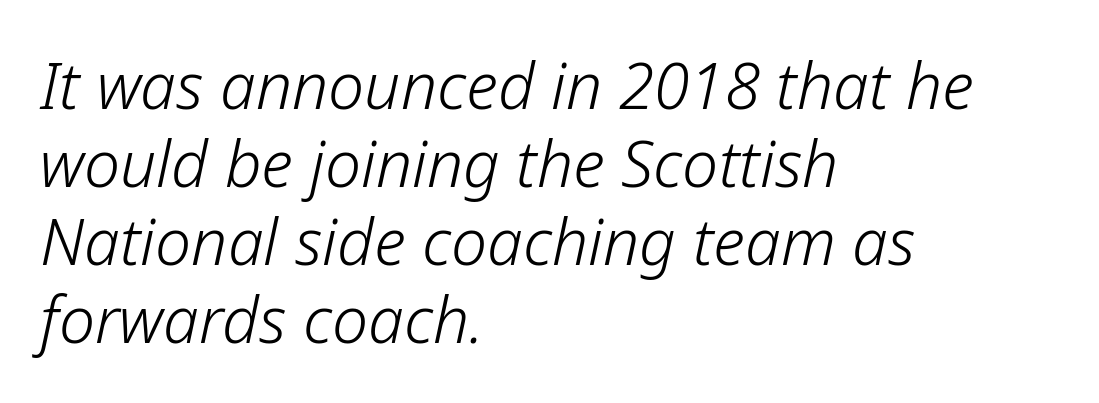
Q: Is the text bold? A: No.
Q: Is the text italic (slanted)? A: Yes, it leans right by about 12 degrees.
Q: Is the text underlined? A: No.
Q: How is the paragraph aligned? A: Left-aligned.
Q: Is the spacing between letters normal or unusually wide? A: Normal.
Q: Width (condensed, normal, or wide)? A: Normal.
Q: Stroke contrast? A: Low.
Q: x-height? A: Medium.
Q: Monospaced? A: No.
